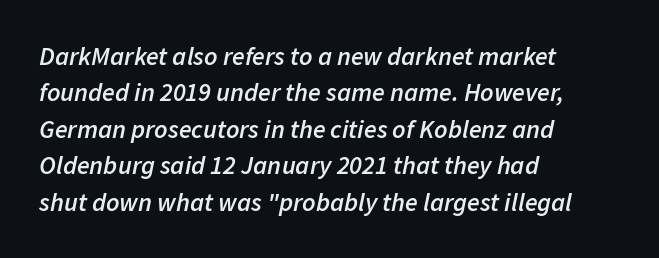
The image shows 26 px text type, italic (leaning right); set left-aligned, normal line spacing (1.4x), normal letter spacing, not underlined.
